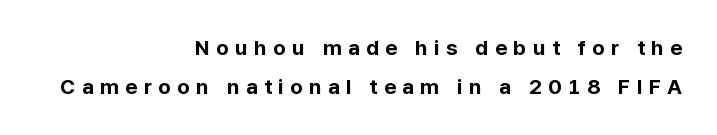
{"italic": "no", "bold": "yes", "underline": "no", "align": "right", "line_spacing_ratio": 1.85, "letter_spacing": "wide", "letter_spacing_em": 0.31, "glyph_px": 21}
